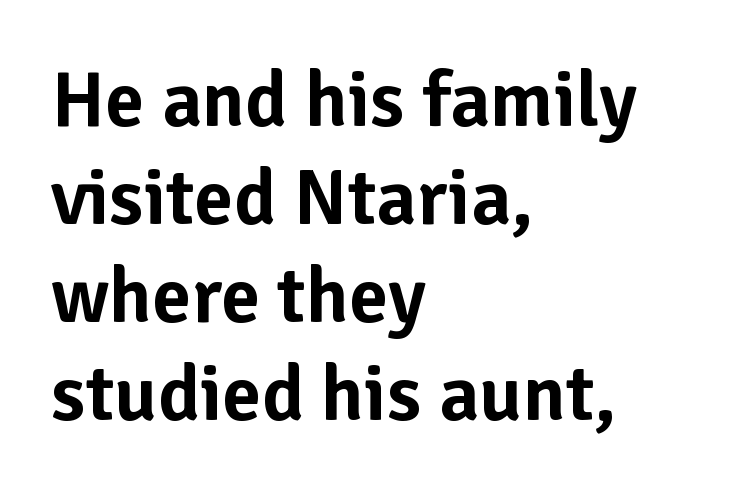
The image shows 79 px sans-serif type, upright; set left-aligned, line spacing 1.24x, normal letter spacing, not underlined; low stroke contrast and a medium x-height.
